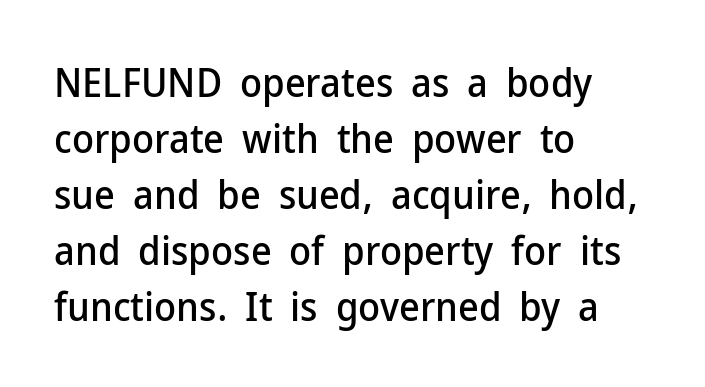
{"serif": "no", "italic": "no", "width": "normal", "stroke_contrast": "low", "x_height": "medium", "monospaced": "no", "underline": "no", "align": "left", "line_spacing": "normal", "line_spacing_ratio": 1.4, "letter_spacing": "normal", "letter_spacing_em": 0.0, "glyph_px": 40}
